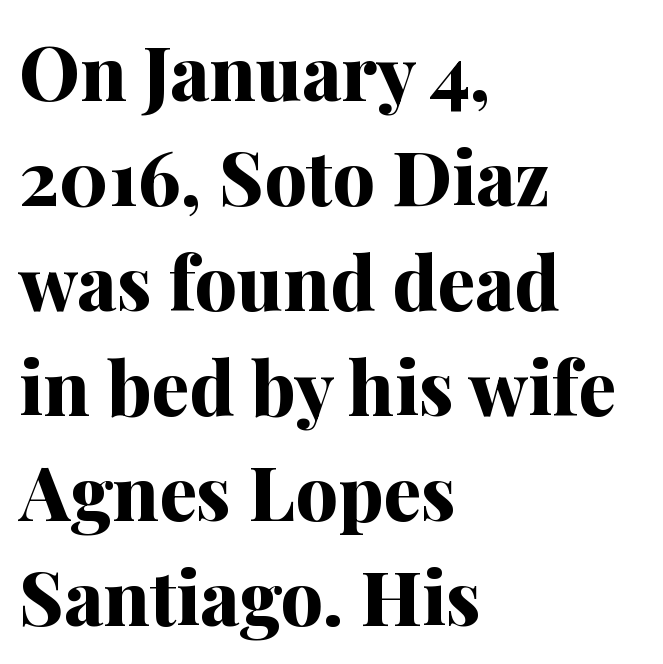
The image shows 75 px bold serif type, upright; set left-aligned, normal line spacing (1.4x), normal letter spacing, not underlined; medium stroke contrast and a medium x-height.
